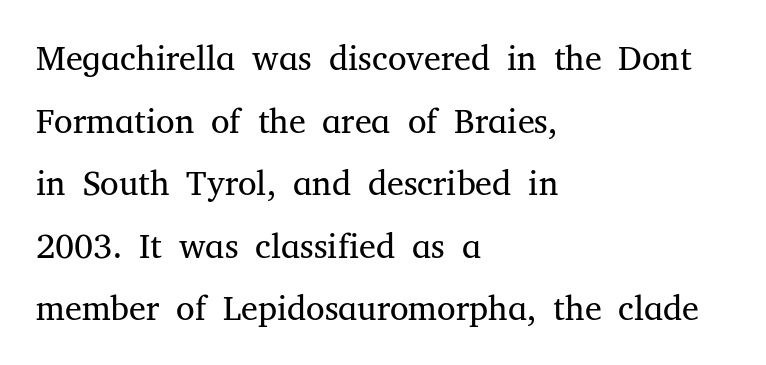
Q: Is the text bold? A: No.
Q: Is the text italic (slanted)? A: No, it is upright.
Q: Is the typeface a serif or a sans-serif typeface? A: Serif.
Q: Is the text underlined? A: No.
Q: How is the paragraph aligned? A: Left-aligned.
Q: Is the spacing between letters normal or unusually wide? A: Normal.
Q: Width (condensed, normal, or wide)? A: Normal.
Q: Stroke contrast? A: Medium.
Q: x-height? A: Medium.
Q: Monospaced? A: No.
